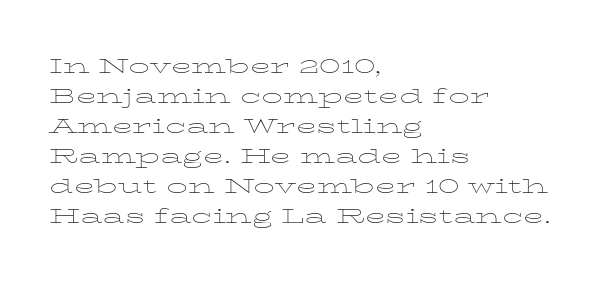
Q: Is the text bold? A: No.
Q: Is the text italic (slanted)? A: No, it is upright.
Q: Is the text underlined? A: No.
Q: How is the paragraph aligned? A: Left-aligned.
Q: Is the spacing between letters normal or unusually wide? A: Normal.
Q: Is the spacing between lines tight, normal or loose? A: Normal.
